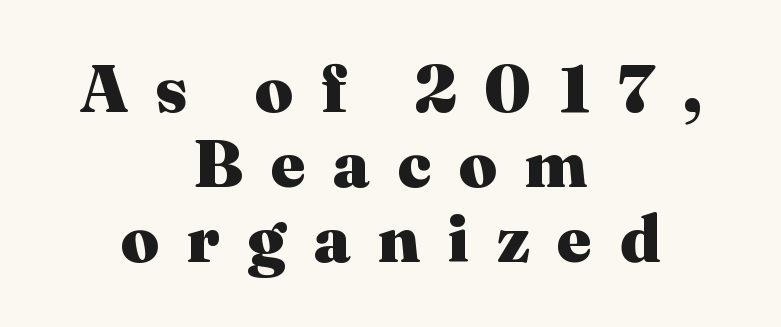
{"serif": "yes", "italic": "no", "bold": "yes", "weight": "heavy", "width": "normal", "stroke_contrast": "medium", "x_height": "medium", "monospaced": "no", "underline": "no", "align": "center", "line_spacing": "tight", "line_spacing_ratio": 1.12, "letter_spacing": "wide", "letter_spacing_em": 0.41, "glyph_px": 67}
